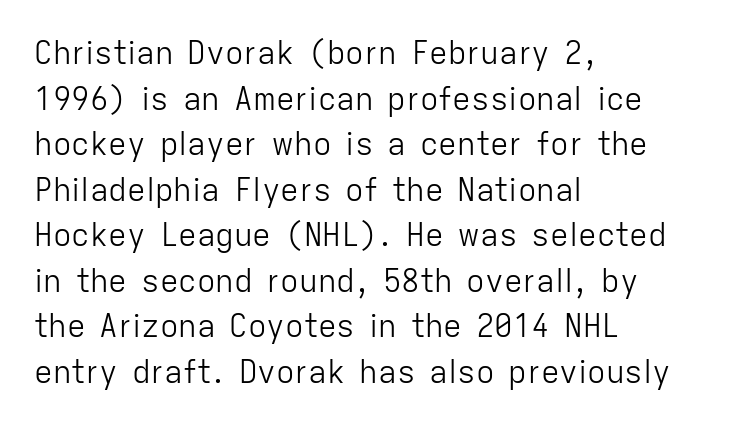
{"serif": "no", "italic": "no", "bold": "no", "weight": "light", "width": "normal", "stroke_contrast": "low", "x_height": "medium", "monospaced": "no", "underline": "no", "align": "left", "line_spacing": "normal", "line_spacing_ratio": 1.47, "letter_spacing": "normal", "letter_spacing_em": 0.0, "glyph_px": 31}
